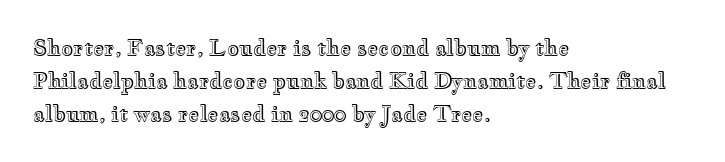
The tracking reads as untouched default to a designer's eye. Anything drawn beneath the words? Only blank space. Leading: standard. The lettering holds an erect, upright posture throughout.
